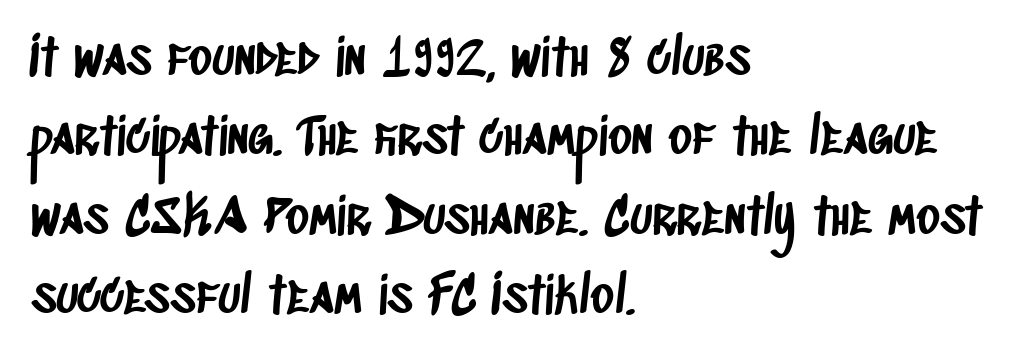
{"serif": "no", "width": "condensed", "stroke_contrast": "low", "x_height": "large", "monospaced": "no", "underline": "no", "align": "left", "line_spacing": "normal", "line_spacing_ratio": 1.59, "letter_spacing": "normal", "letter_spacing_em": 0.0, "glyph_px": 50}
